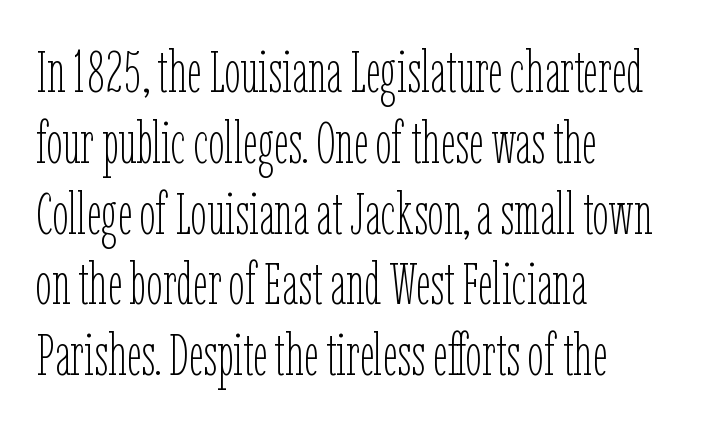
The image shows 58 px thin, condensed type, upright; set left-aligned, line spacing 1.22x, normal letter spacing, not underlined; low stroke contrast and a medium x-height.
